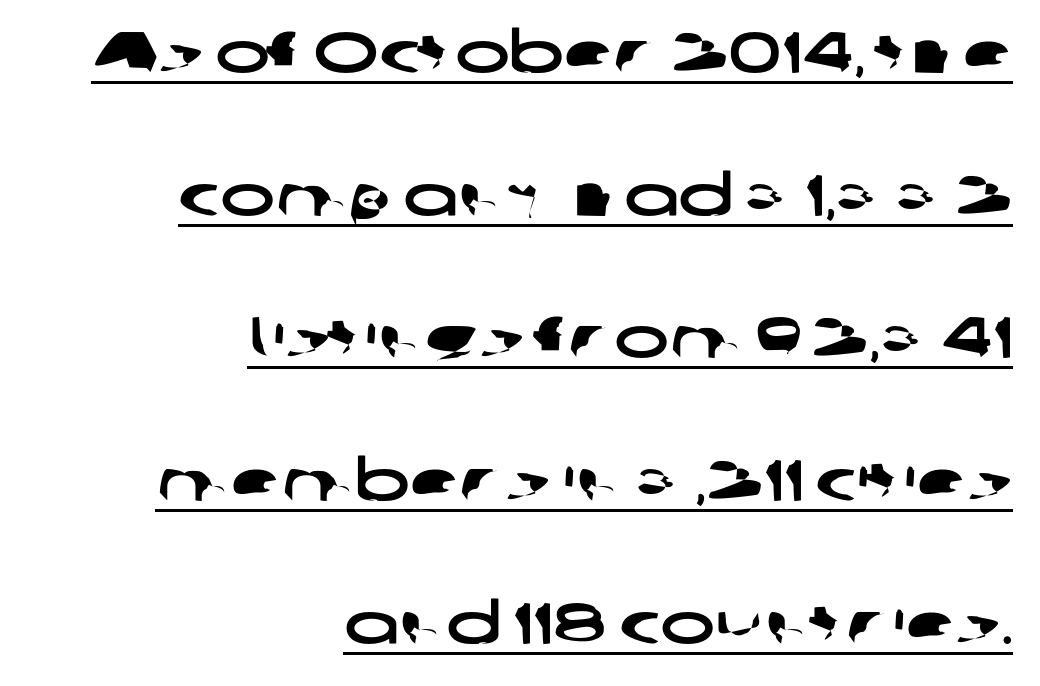
{"serif": "no", "width": "wide", "stroke_contrast": "low", "x_height": "medium", "monospaced": "no", "underline": "yes", "align": "right", "line_spacing": "loose", "line_spacing_ratio": 2.46, "letter_spacing": "normal", "letter_spacing_em": 0.0, "glyph_px": 58}
